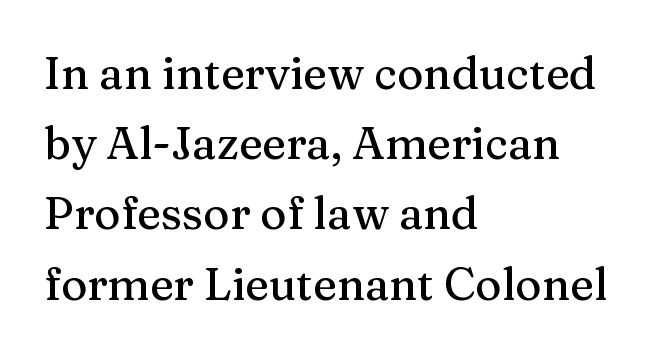
The image shows 45 px serif type, upright; set left-aligned, normal line spacing (1.56x), normal letter spacing, not underlined; medium stroke contrast and a medium x-height.
